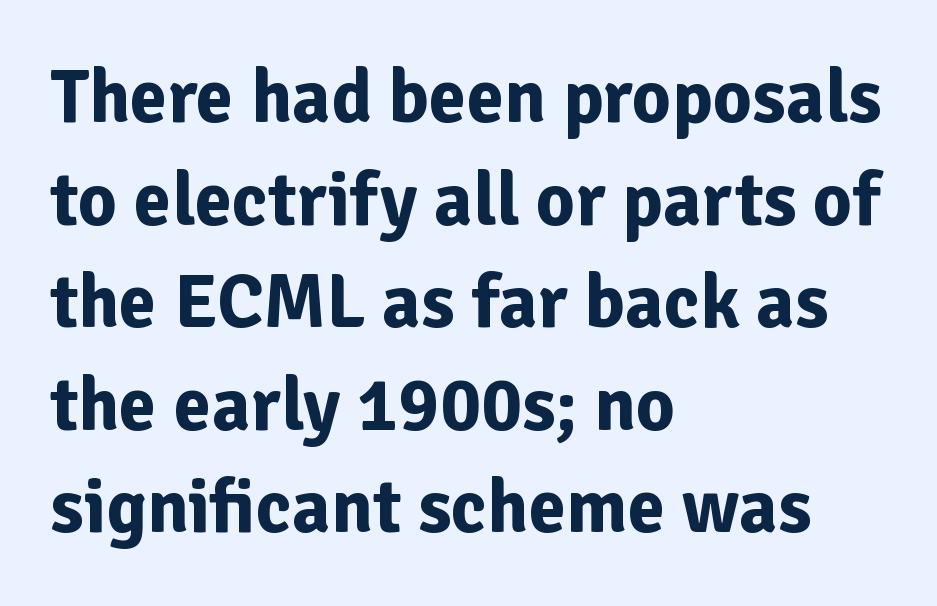
Q: Is the text bold? A: Yes.
Q: Is the text italic (slanted)? A: No, it is upright.
Q: Is the typeface a serif or a sans-serif typeface? A: Sans-serif.
Q: Is the text underlined? A: No.
Q: How is the paragraph aligned? A: Left-aligned.
Q: Is the spacing between letters normal or unusually wide? A: Normal.
Q: Is the spacing between lines tight, normal or loose? A: Normal.
Q: Width (condensed, normal, or wide)? A: Normal.
Q: Stroke contrast? A: Low.
Q: x-height? A: Medium.
Q: Monospaced? A: No.
